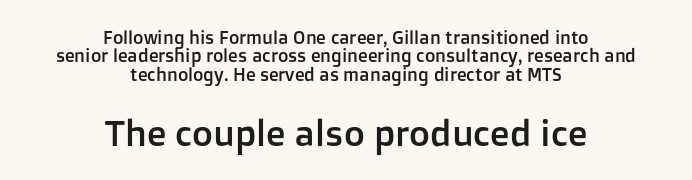
Q: Is the text italic (slanted)? A: No, it is upright.
Q: Is the typeface a serif or a sans-serif typeface? A: Sans-serif.
Q: Is the text underlined? A: No.
Q: How is the paragraph aligned? A: Centered.
Q: Is the spacing between letters normal or unusually wide? A: Normal.
Q: Is the spacing between lines tight, normal or loose? A: Tight.
Q: Which block of text is set in a larger size, the first (top) or the second (bottom)? A: The second (bottom) one.
Q: Width (condensed, normal, or wide)? A: Normal.
Q: Stroke contrast? A: Low.
Q: x-height? A: Medium.
Q: Monospaced? A: No.
